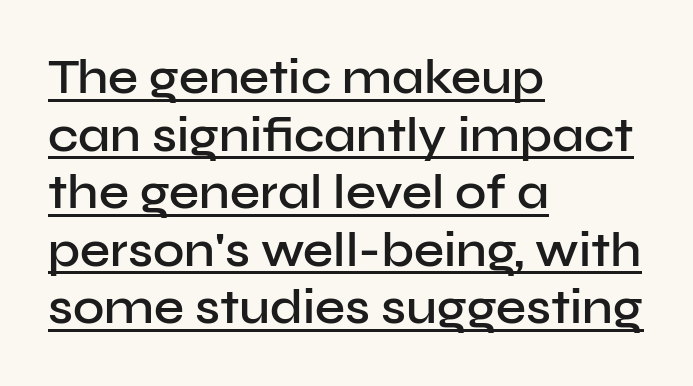
The image shows 48 px semibold sans-serif type, upright; set left-aligned, line spacing 1.2x, normal letter spacing, underlined; low stroke contrast and a medium x-height.
